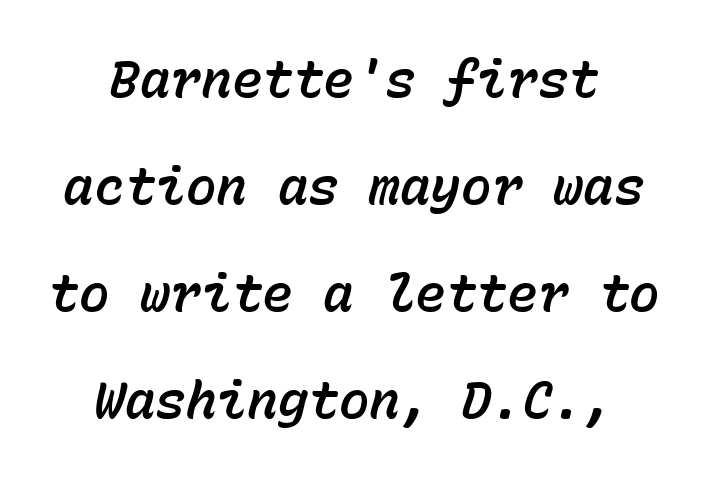
The image shows 51 px text type, italic (leaning right), monospaced; set centered, loose line spacing (2.1x), normal letter spacing, not underlined; low stroke contrast and a medium x-height.
